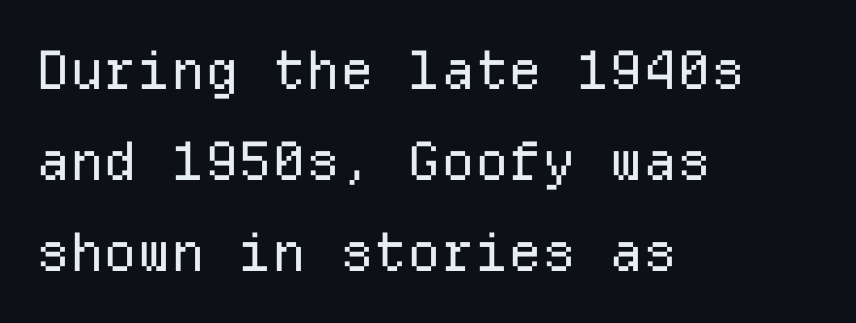
The image shows 53 px regular-weight sans-serif type, upright, monospaced; set left-aligned, line spacing 1.72x, normal letter spacing, not underlined; low stroke contrast and a medium x-height.
